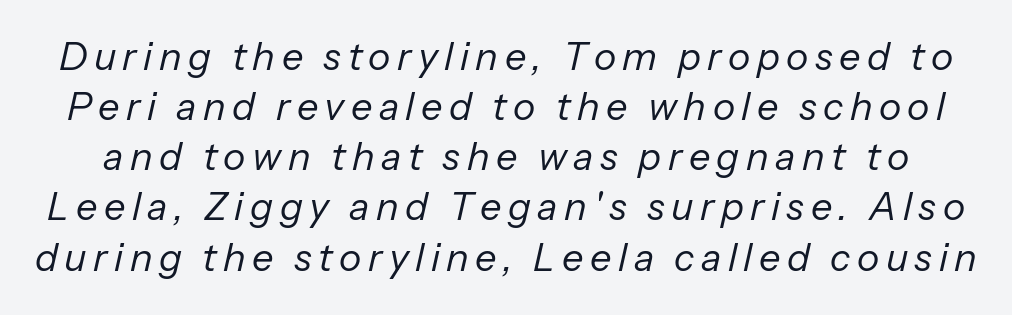
This sample has the flowing, uneven cadence of proportional lettering. Does the leading feel generous? No, just average. Weight class: somewhere from thin through regular. An italicized treatment has been applied to the whole sample. Glance below the letters and you will spot only blank space.
